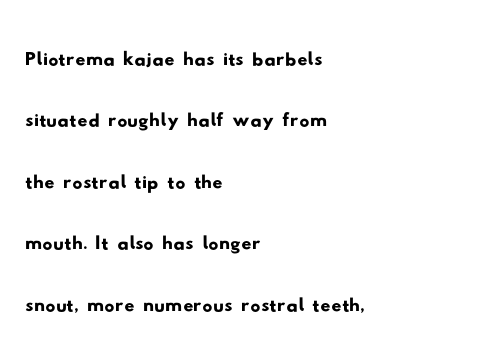
Q: Is the typeface a serif or a sans-serif typeface? A: Sans-serif.
Q: Is the text underlined? A: No.
Q: How is the paragraph aligned? A: Left-aligned.
Q: Is the spacing between letters normal or unusually wide? A: Normal.
Q: Width (condensed, normal, or wide)? A: Wide.
Q: Stroke contrast? A: Low.
Q: x-height? A: Small.
Q: Monospaced? A: No.
